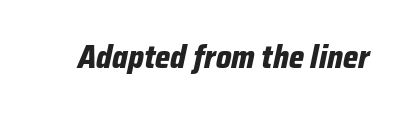
Would a proofreader flag this as italicized? Yes. The zone under the glyphs is completely vacant. Stroke thickness is high; the sample reads as a true bold. The letters advance in unequal steps, a hallmark of proportional type.
